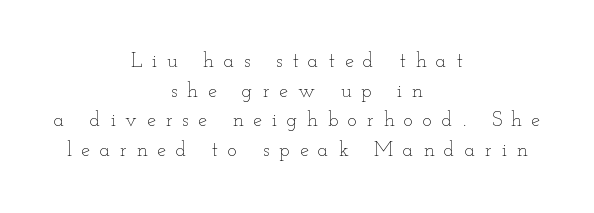
Glance below the letters and you will spot only blank space. Alignment: centered. Is there much room between lines? A standard amount, neither cramped nor airy. Is there any slant? The stems are plumb.
